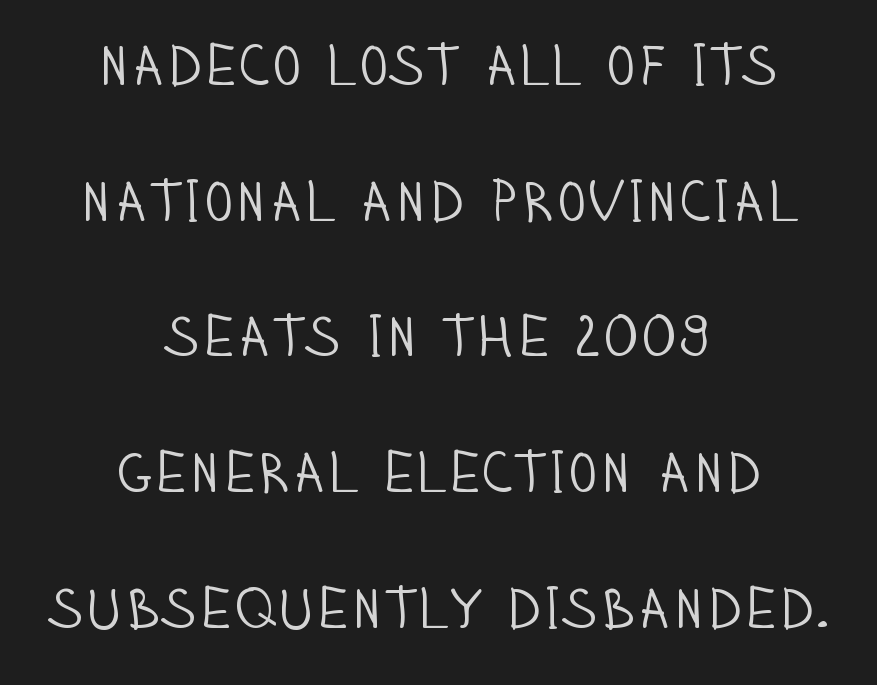
The image shows 57 px light, condensed sans-serif type, upright; set centered, loose line spacing (2.38x), normal letter spacing, not underlined; low stroke contrast and a large x-height.
